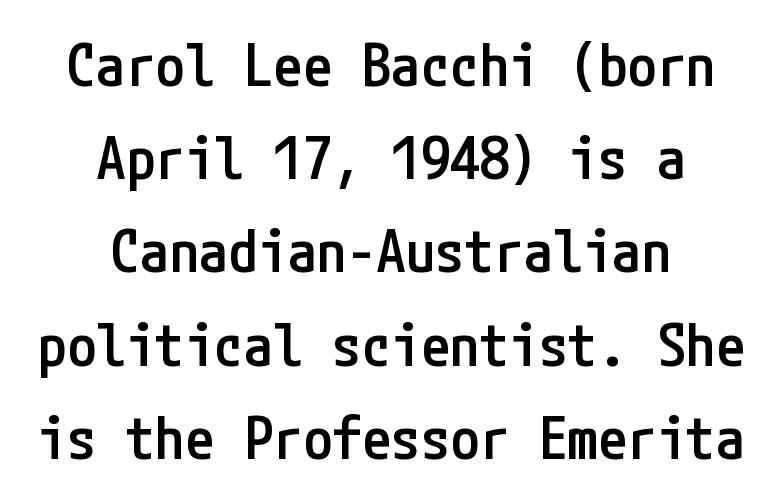
{"serif": "no", "italic": "no", "bold": "semi", "weight": "semibold", "width": "condensed", "stroke_contrast": "low", "x_height": "medium", "underline": "no", "align": "center", "line_spacing": "normal", "line_spacing_ratio": 1.58, "letter_spacing": "normal", "letter_spacing_em": 0.0, "glyph_px": 59}
